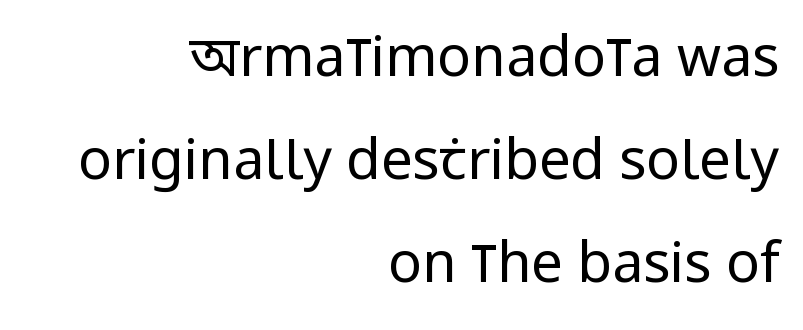
The image shows 56 px regular-weight, condensed sans-serif type, upright; set right-aligned, line spacing 1.84x, normal letter spacing, not underlined; low stroke contrast and a large x-height.
